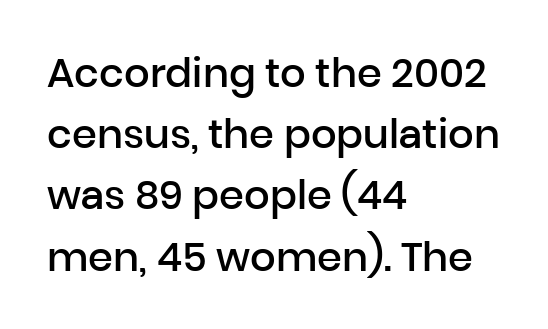
Leftover space on each line is placed entirely after the last word. The zone under the glyphs is completely vacant. What kind of face is this? One without serifs — a sans. Posture: upright roman.
